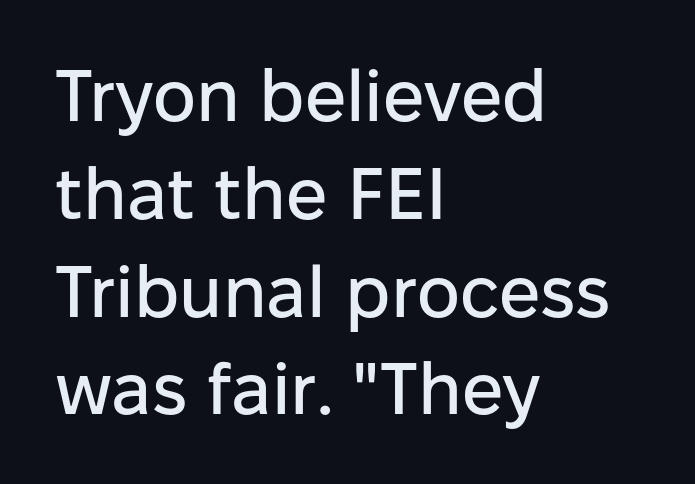
{"serif": "no", "italic": "no", "width": "normal", "stroke_contrast": "low", "x_height": "medium", "monospaced": "no", "underline": "no", "align": "left", "line_spacing": "normal", "line_spacing_ratio": 1.34, "letter_spacing": "normal", "letter_spacing_em": 0.0, "glyph_px": 73}
